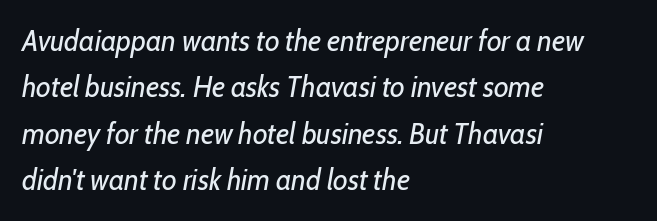
Q: Is the text bold? A: No.
Q: Is the text italic (slanted)? A: Yes, it leans right by about 10 degrees.
Q: Is the text underlined? A: No.
Q: How is the paragraph aligned? A: Left-aligned.
Q: Is the spacing between letters normal or unusually wide? A: Normal.
Q: Is the spacing between lines tight, normal or loose? A: Normal.
Q: Width (condensed, normal, or wide)? A: Condensed.
Q: Stroke contrast? A: Low.
Q: x-height? A: Medium.
Q: Monospaced? A: No.
